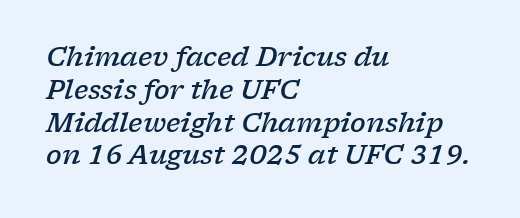
The image shows 26 px text type, italic (leaning right); set left-aligned, normal line spacing (1.26x), normal letter spacing, not underlined.
